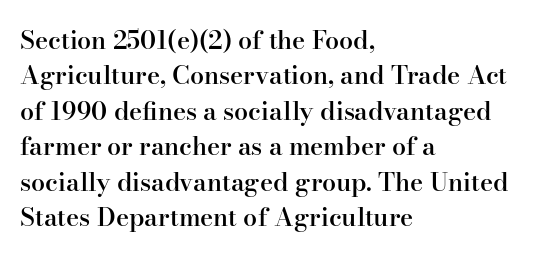
{"italic": "no", "bold": "semi", "underline": "no", "align": "left", "line_spacing": "normal", "line_spacing_ratio": 1.42, "letter_spacing": "normal", "letter_spacing_em": 0.0, "glyph_px": 25}
